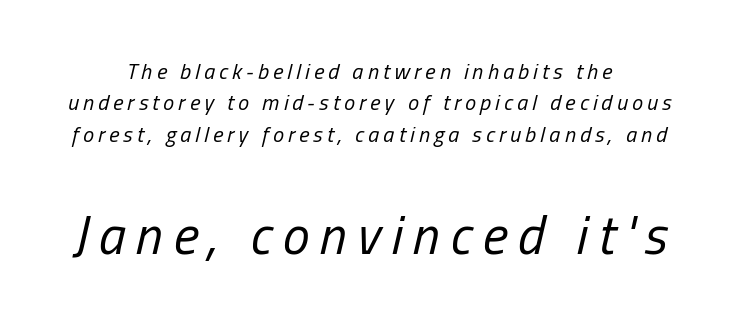
{"italic": "yes", "lean": "right", "slant_degrees": 13, "bold": "no", "weight": "regular", "width": "condensed", "stroke_contrast": "low", "x_height": "medium", "monospaced": "no", "underline": "no", "line_spacing": "normal", "line_spacing_ratio": 1.43, "larger_block": "second", "size_ratio": 2.45, "glyph_px": 54}
